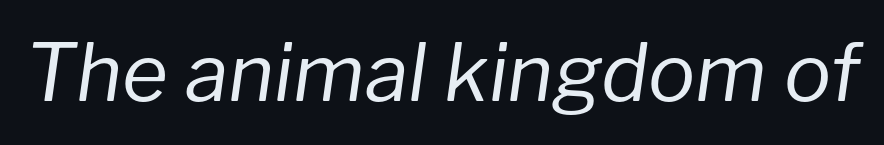
Q: Is the text bold? A: No.
Q: Is the text italic (slanted)? A: Yes, it leans right by about 8 degrees.
Q: Is the text underlined? A: No.
Q: Is the spacing between letters normal or unusually wide? A: Normal.
Q: Width (condensed, normal, or wide)? A: Normal.
Q: Stroke contrast? A: Low.
Q: x-height? A: Medium.
Q: Monospaced? A: No.
